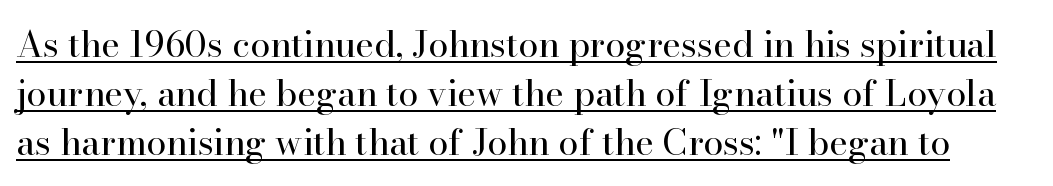
{"serif": "yes", "italic": "no", "bold": "no", "weight": "regular", "width": "normal", "stroke_contrast": "high", "x_height": "small", "monospaced": "no", "underline": "yes", "line_spacing": "normal", "line_spacing_ratio": 1.36, "letter_spacing": "normal", "letter_spacing_em": 0.0, "glyph_px": 36}
